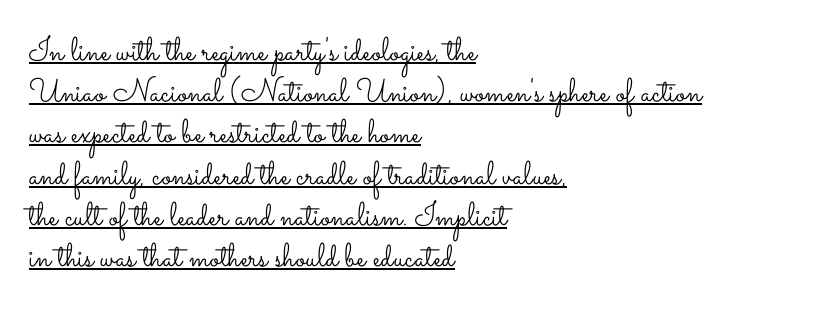
Q: Is the text bold? A: No.
Q: Is the text italic (slanted)? A: Yes.
Q: Is the text underlined? A: Yes.
Q: How is the paragraph aligned? A: Left-aligned.
Q: Is the spacing between letters normal or unusually wide? A: Normal.
Q: Is the spacing between lines tight, normal or loose? A: Normal.
Q: Width (condensed, normal, or wide)? A: Wide.
Q: Stroke contrast? A: Low.
Q: x-height? A: Small.
Q: Monospaced? A: No.
